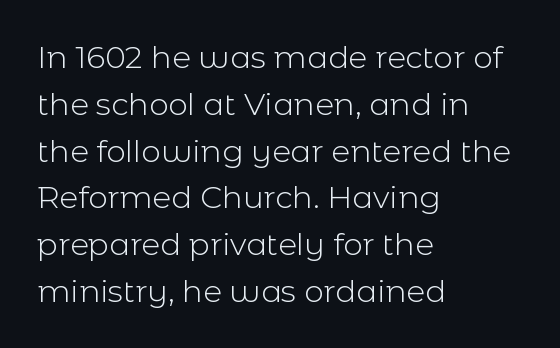
The image shows 31 px light sans-serif type, upright; set left-aligned, normal line spacing (1.51x), normal letter spacing, not underlined; a medium x-height.
